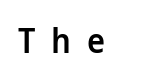
{"serif": "no", "italic": "no", "bold": "semi", "weight": "semibold", "width": "normal", "stroke_contrast": "low", "x_height": "medium", "monospaced": "no", "underline": "no", "letter_spacing": "wide", "letter_spacing_em": 0.47, "glyph_px": 34}
